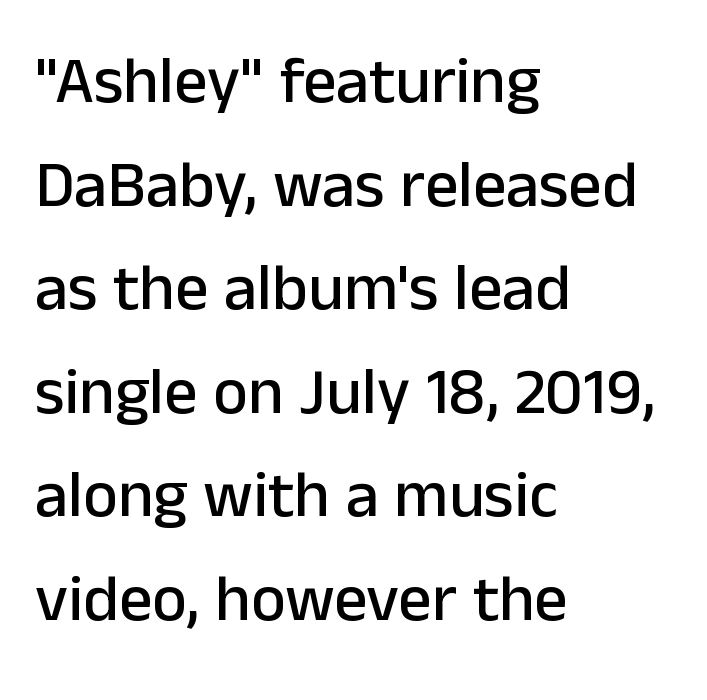
The font's upright variant was chosen for this text. Varying glyph widths throughout — classic text-font behaviour. All the whitespace from short lines collects on the right. Underlining? Definitely not there. The letterforms sit shoulder to shoulder at normal distance. Regular leading.
